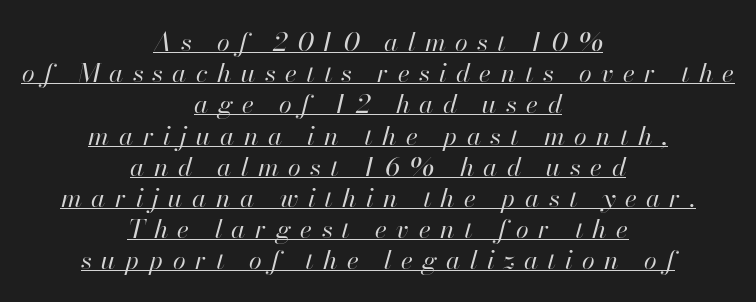
Q: Is the text bold? A: No.
Q: Is the text italic (slanted)? A: Yes, it leans right by about 13 degrees.
Q: Is the text underlined? A: Yes.
Q: How is the paragraph aligned? A: Centered.
Q: Is the spacing between letters normal or unusually wide? A: Unusually wide.
